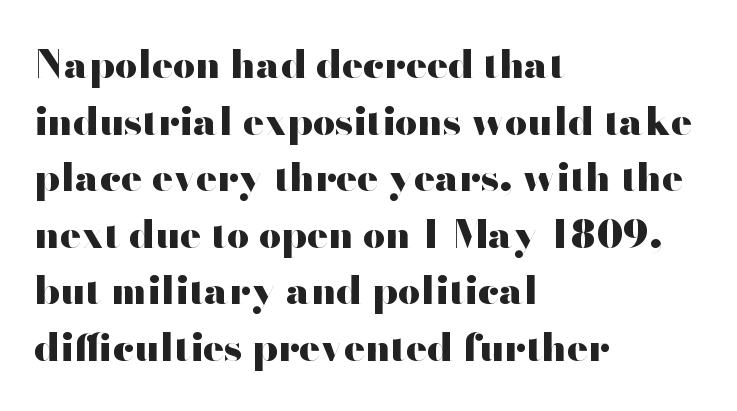
Looks like regular typesetting: each glyph gets only the width it needs. Each line starts at the same left margin while the right side varies. A sans-serif font was chosen for this passage. You can tell it's not italic because the verticals are truly vertical. Weight check: bold — yes, fully. Clear beneath every line of the passage.
